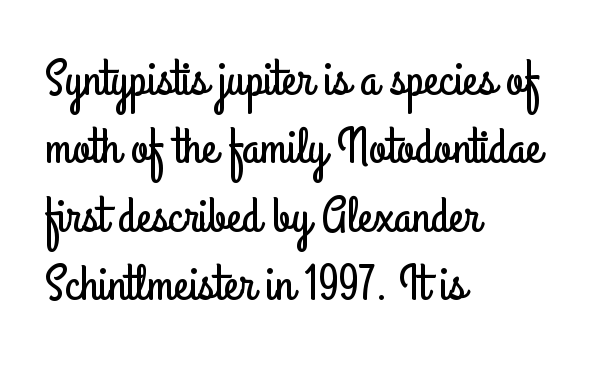
The image shows 51 px condensed sans-serif type; set left-aligned, normal line spacing (1.34x), normal letter spacing, not underlined; low stroke contrast and a small x-height.
